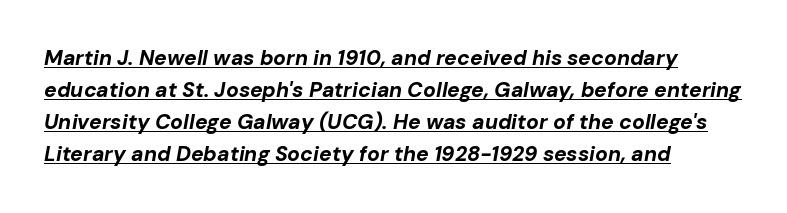
{"italic": "yes", "lean": "right", "slant_degrees": 10, "bold": "yes", "underline": "yes", "align": "left", "line_spacing": "normal", "line_spacing_ratio": 1.53, "letter_spacing": "normal", "letter_spacing_em": 0.0, "glyph_px": 21}
